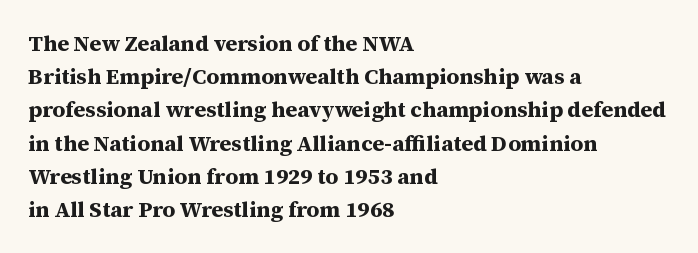
Q: Is the text bold? A: Yes.
Q: Is the text italic (slanted)? A: No, it is upright.
Q: Is the text underlined? A: No.
Q: How is the paragraph aligned? A: Left-aligned.
Q: Is the spacing between letters normal or unusually wide? A: Normal.
Q: Is the spacing between lines tight, normal or loose? A: Normal.
